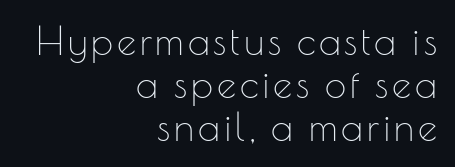
Q: Is the text bold? A: No.
Q: Is the text italic (slanted)? A: No, it is upright.
Q: Is the typeface a serif or a sans-serif typeface? A: Sans-serif.
Q: Is the text underlined? A: No.
Q: How is the paragraph aligned? A: Right-aligned.
Q: Is the spacing between lines tight, normal or loose? A: Tight.
Q: Width (condensed, normal, or wide)? A: Normal.
Q: Stroke contrast? A: Low.
Q: x-height? A: Small.
Q: Monospaced? A: No.
